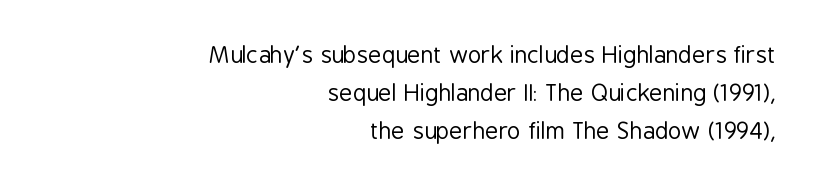
The image shows 23 px text type, upright; set right-aligned, normal line spacing (1.65x), normal letter spacing, not underlined.
